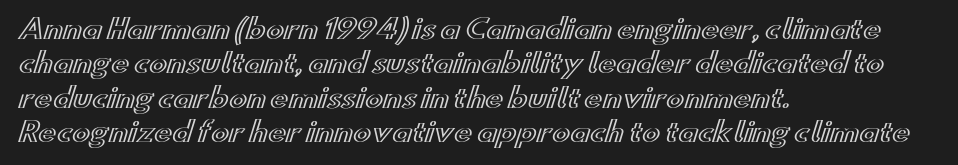
The image shows 27 px text type; set left-aligned, normal line spacing (1.27x), normal letter spacing, not underlined.
